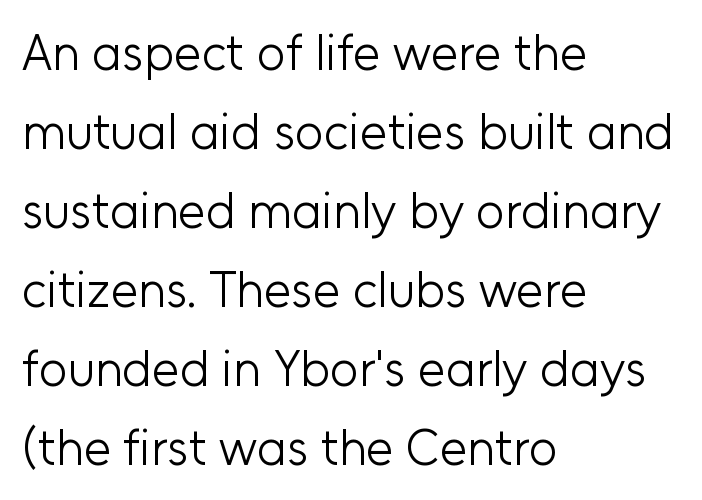
{"serif": "no", "italic": "no", "bold": "no", "weight": "light", "width": "normal", "stroke_contrast": "low", "x_height": "medium", "monospaced": "no", "underline": "no", "align": "left", "line_spacing": "normal", "line_spacing_ratio": 1.58, "letter_spacing": "normal", "letter_spacing_em": 0.0, "glyph_px": 50}
